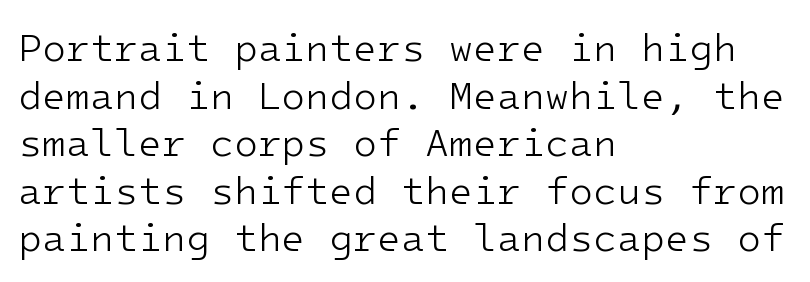
{"serif": "no", "italic": "no", "bold": "no", "weight": "light", "width": "normal", "stroke_contrast": "low", "x_height": "medium", "monospaced": "yes", "underline": "no", "align": "left", "line_spacing_ratio": 1.22, "letter_spacing": "normal", "letter_spacing_em": 0.0, "glyph_px": 39}
